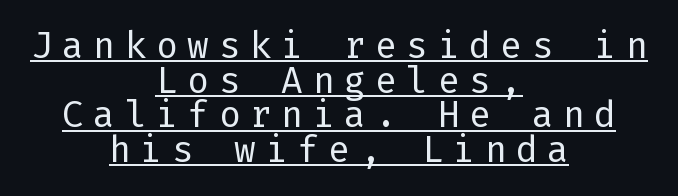
{"serif": "no", "italic": "no", "bold": "no", "weight": "regular", "width": "normal", "stroke_contrast": "low", "x_height": "medium", "underline": "yes", "align": "center", "line_spacing": "tight", "line_spacing_ratio": 0.96, "letter_spacing": "wide", "letter_spacing_em": 0.27, "glyph_px": 36}
